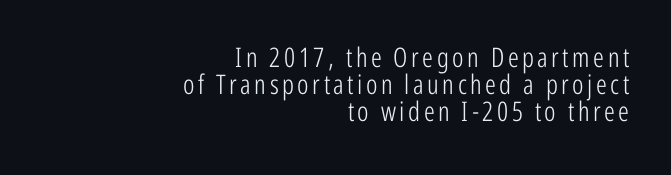
The image shows 27 px text type, upright; set right-aligned, tight line spacing (1.0x), not underlined.
